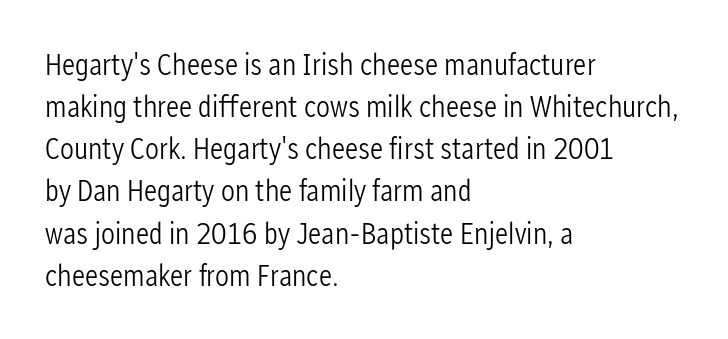
Stem width sits at or under what a default text font uses. The line-height multiplier appears to be the usual default. Proportional: the letters do not fall into vertical columns. The rendering shows plain stroke endings on the letterforms — a sans-serif design.
